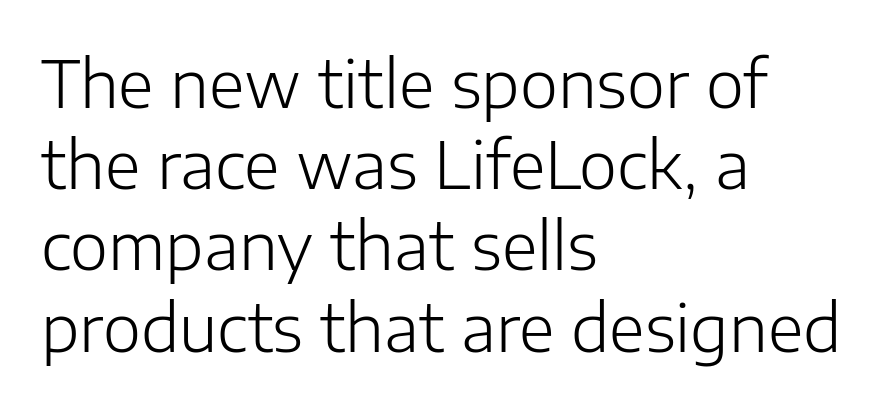
Do the characters align in a grid? No, the font is proportional. Between one letter and the next there's only the usual sliver of space. If you drew a line through each stem, it would be perfectly vertical. Compared with a centered layout, this one pins lines to the left instead. The leading is moderate, giving the passage an even texture.
